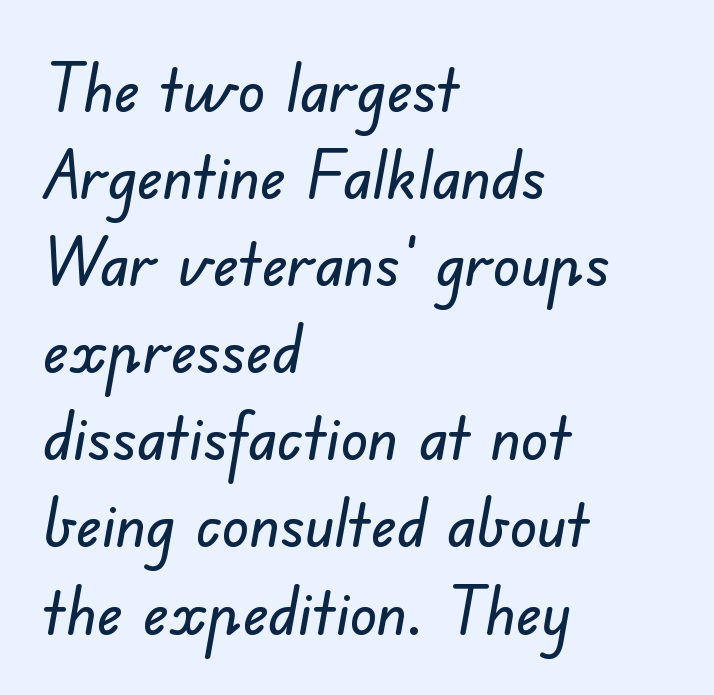
Short note: letters normally spaced. You could not count columns in this text — the font is proportionally spaced. The paragraph shown leans on its left margin. The string is rendered with underlining switched off. A typesetter would call this leading conventional body-copy spacing. Examine the stroke ends and you'll find no serifs.
